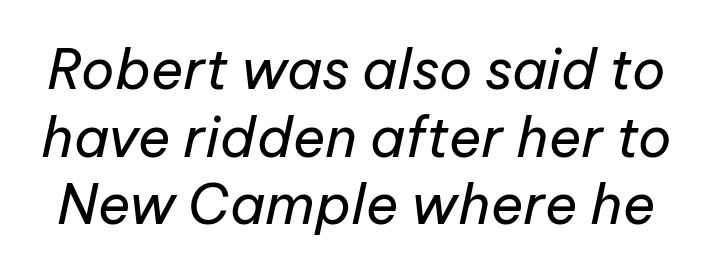
Designer's note — italics engaged. The foot of each line stays bare and open. Tracking value appears to be zero — textbook default spacing. Each letter keeps its own natural width here, so spacing adapts to shape.
